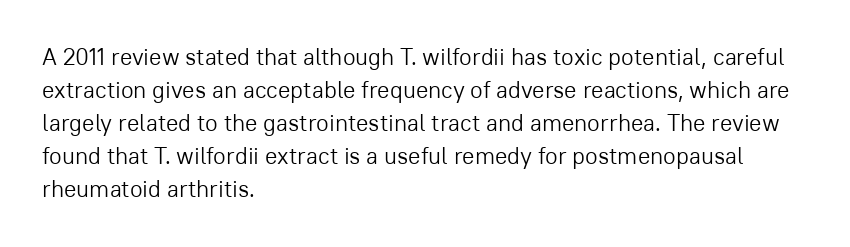
Q: Is the text bold? A: No.
Q: Is the text italic (slanted)? A: No, it is upright.
Q: Is the text underlined? A: No.
Q: How is the paragraph aligned? A: Left-aligned.
Q: Is the spacing between letters normal or unusually wide? A: Normal.
Q: Is the spacing between lines tight, normal or loose? A: Normal.
